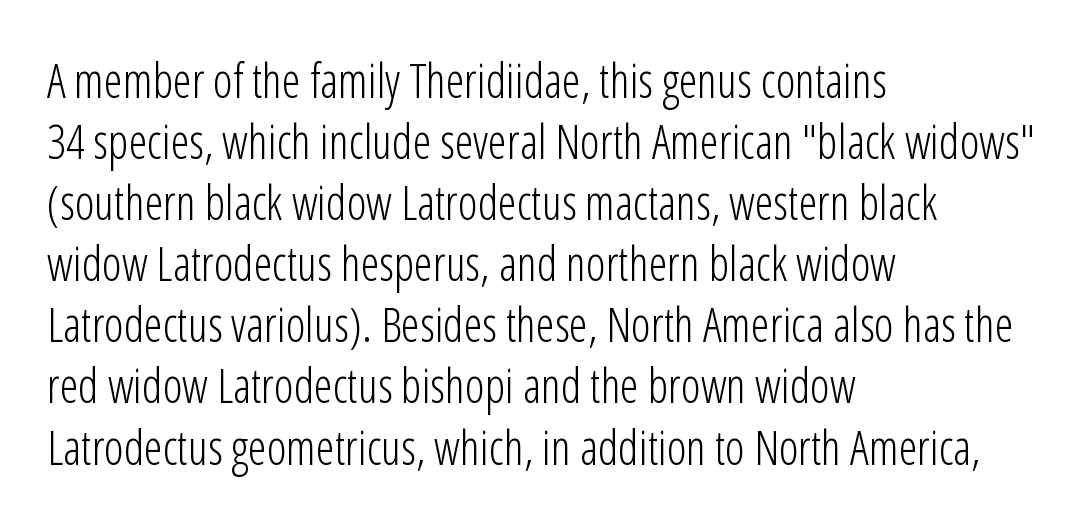
{"serif": "no", "italic": "no", "bold": "no", "weight": "light", "width": "condensed", "stroke_contrast": "low", "x_height": "medium", "monospaced": "no", "underline": "no", "align": "left", "line_spacing": "normal", "line_spacing_ratio": 1.3, "letter_spacing": "normal", "letter_spacing_em": 0.0, "glyph_px": 47}
